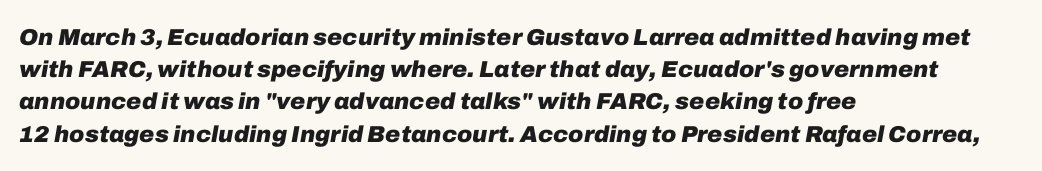
The image shows 23 px bold type, italic (leaning right); set left-aligned, normal line spacing (1.4x), normal letter spacing, not underlined.
